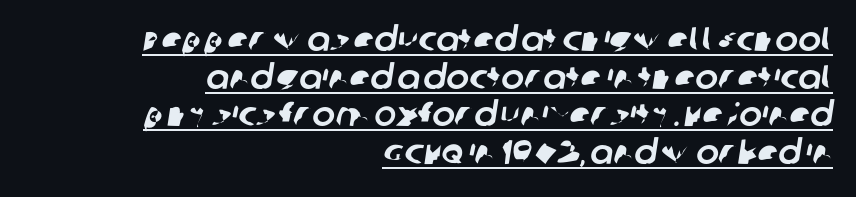
Q: Is the typeface a serif or a sans-serif typeface? A: Sans-serif.
Q: Is the text underlined? A: Yes.
Q: How is the paragraph aligned? A: Right-aligned.
Q: Is the spacing between letters normal or unusually wide? A: Normal.
Q: Is the spacing between lines tight, normal or loose? A: Tight.
Q: Width (condensed, normal, or wide)? A: Normal.
Q: Stroke contrast? A: Low.
Q: x-height? A: Large.
Q: Monospaced? A: No.
